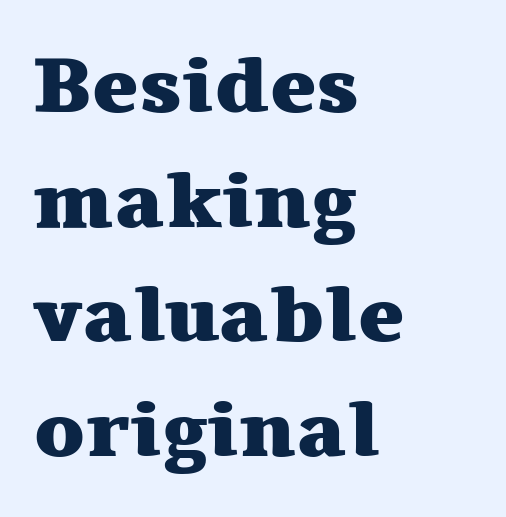
{"serif": "yes", "italic": "no", "bold": "yes", "weight": "heavy", "width": "wide", "stroke_contrast": "medium", "x_height": "medium", "monospaced": "no", "underline": "no", "align": "left", "line_spacing": "normal", "line_spacing_ratio": 1.45, "letter_spacing": "normal", "letter_spacing_em": 0.0, "glyph_px": 79}
